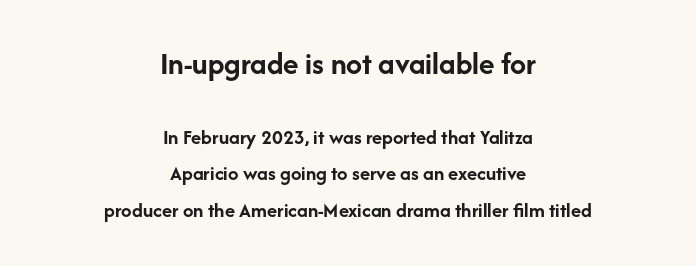
The image shows 32 px semibold sans-serif type, upright; set centered, line spacing 1.73x, normal letter spacing, not underlined; the first (top) block is 1.52x larger; low stroke contrast and a medium x-height.
